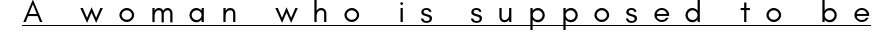
{"serif": "no", "italic": "no", "bold": "no", "weight": "regular", "width": "normal", "stroke_contrast": "low", "x_height": "small", "monospaced": "no", "underline": "yes", "letter_spacing": "wide", "letter_spacing_em": 0.45, "glyph_px": 32}
